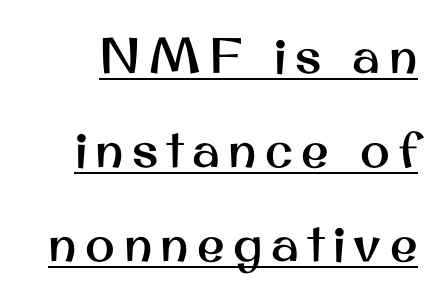
The image shows 50 px sans-serif type, upright; set line spacing 1.88x, underlined; medium stroke contrast and a small x-height.
